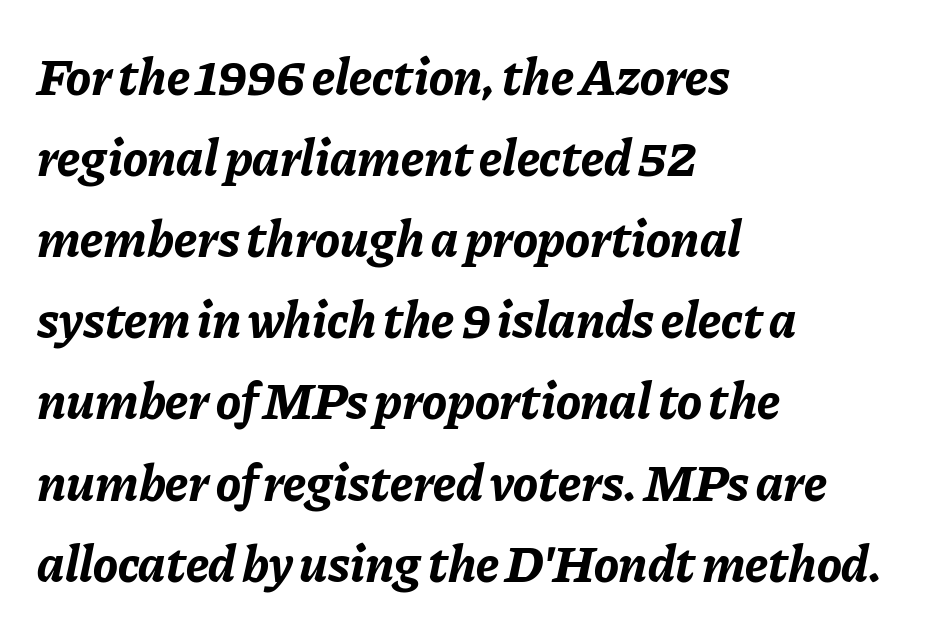
The image shows 52 px bold type, italic (leaning right); set left-aligned, normal line spacing (1.56x), normal letter spacing, not underlined; low stroke contrast and a medium x-height.
